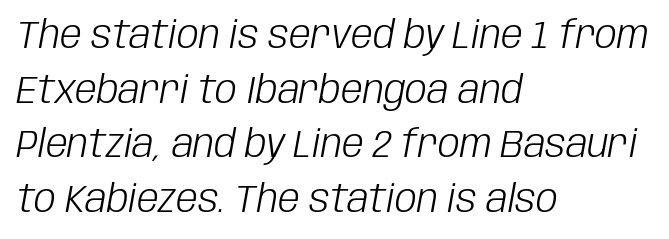
Q: Is the text bold? A: No.
Q: Is the text italic (slanted)? A: Yes, it leans right by about 10 degrees.
Q: Is the text underlined? A: No.
Q: How is the paragraph aligned? A: Left-aligned.
Q: Is the spacing between letters normal or unusually wide? A: Normal.
Q: Is the spacing between lines tight, normal or loose? A: Normal.
Q: Width (condensed, normal, or wide)? A: Condensed.
Q: Stroke contrast? A: Low.
Q: x-height? A: Large.
Q: Monospaced? A: No.
